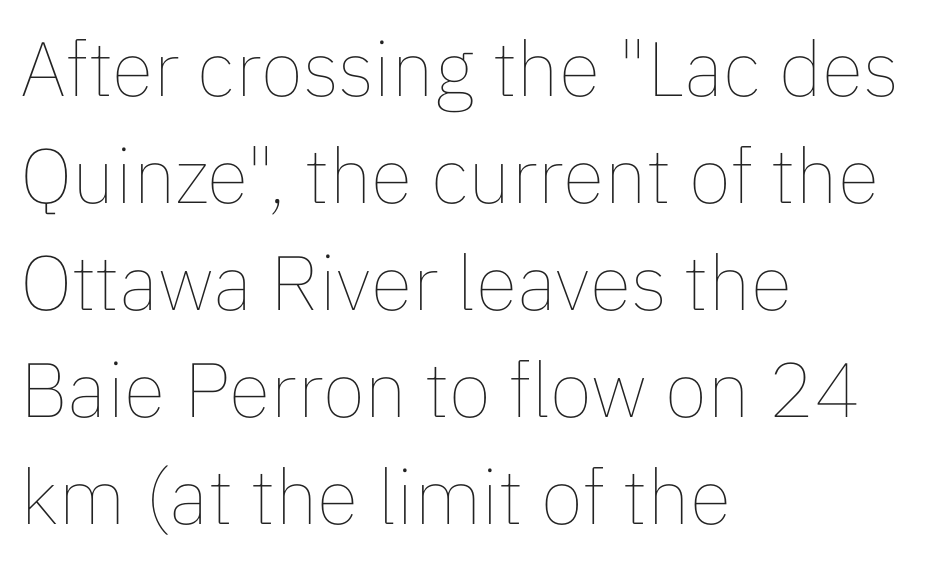
Interline gaps are of average width in this sample. Italic? Not at all — the glyphs are vertical. This rendering features lettering with no underline. In CSS terms this would be text-align: left. Standard letterfit; no display-style spreading of the glyphs. The characters are drawn with everyday or finer stroke widths.
